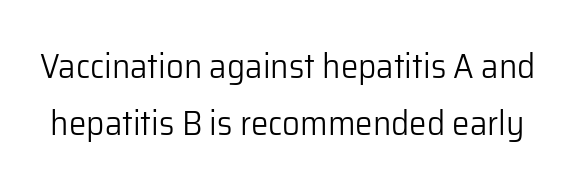
Q: Is the text bold? A: No.
Q: Is the text italic (slanted)? A: No, it is upright.
Q: Is the typeface a serif or a sans-serif typeface? A: Sans-serif.
Q: Is the text underlined? A: No.
Q: Is the spacing between letters normal or unusually wide? A: Normal.
Q: Is the spacing between lines tight, normal or loose? A: Normal.
Q: Width (condensed, normal, or wide)? A: Normal.
Q: Stroke contrast? A: Low.
Q: x-height? A: Medium.
Q: Monospaced? A: No.
